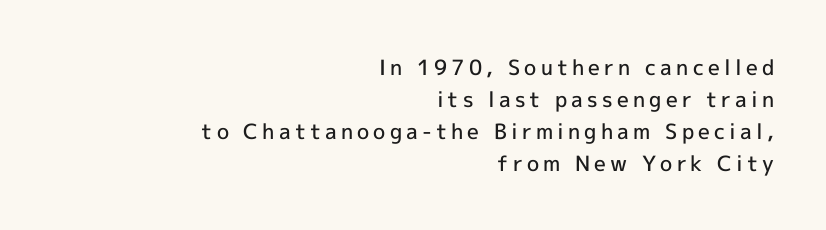
The image shows 21 px text type, upright; set right-aligned, normal line spacing (1.52x), unusually wide letter spacing (+0.2 em), not underlined.
